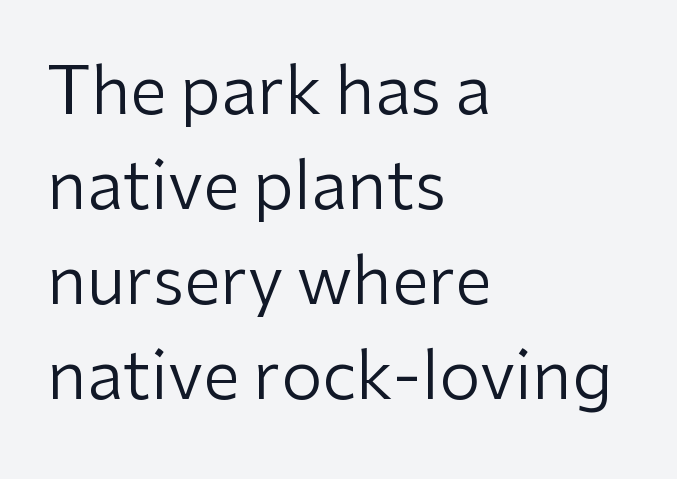
{"serif": "no", "italic": "no", "bold": "no", "weight": "regular", "width": "normal", "stroke_contrast": "low", "x_height": "medium", "monospaced": "no", "underline": "no", "align": "left", "line_spacing": "normal", "line_spacing_ratio": 1.44, "letter_spacing": "normal", "letter_spacing_em": 0.0, "glyph_px": 66}
